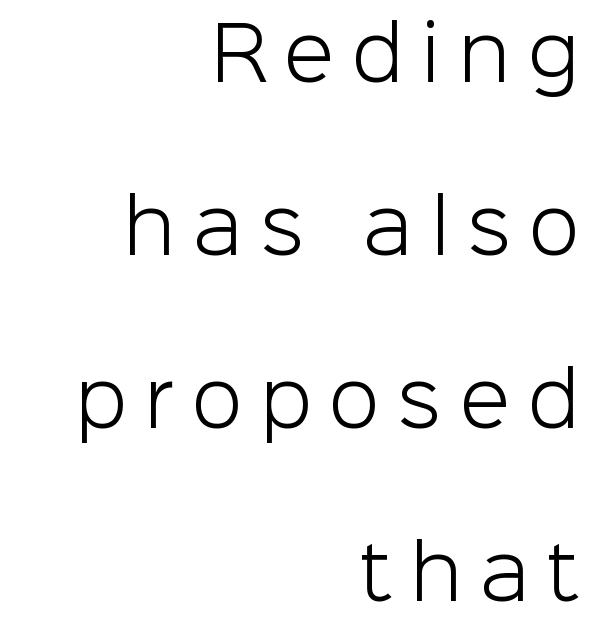
Does the copy run flush right? Yes — the right margin is perfectly even. A quiet, ordinary-to-light weight characterises the typeface. Looks like regular typesetting: each glyph gets only the width it needs. Students, observe: this is what heavily led, spacious text looks like. Display-style spreading of the glyphs; the letterfit is very open. The area under the type is left untouched.
